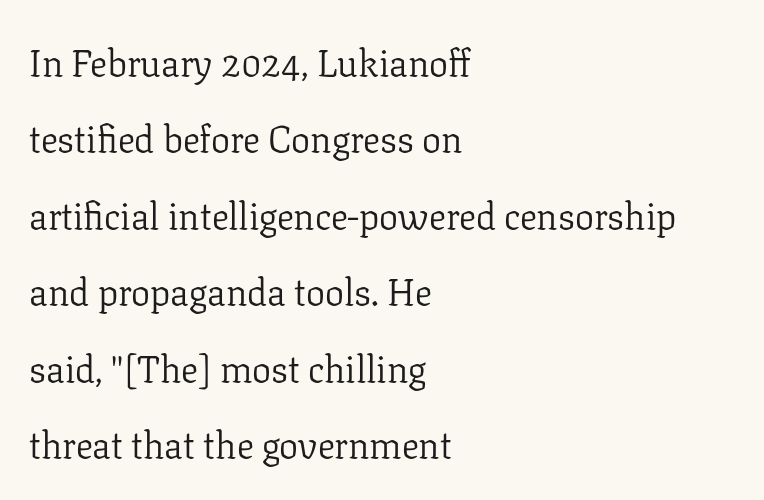
How are the letters spaced? Ordinarily, with no added tracking. Heaviness? Minimal to ordinary, like unemphasized prose. This is roman type, the default non-slanted kind. A typesetter would call this proportional, since set widths differ per character.
